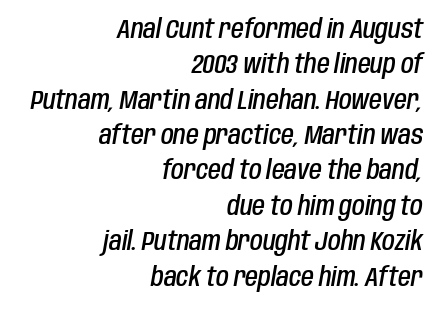
Q: Is the text bold? A: Semi-bold.
Q: Is the text italic (slanted)? A: Yes, it leans right by about 10 degrees.
Q: Is the text underlined? A: No.
Q: How is the paragraph aligned? A: Right-aligned.
Q: Is the spacing between letters normal or unusually wide? A: Normal.
Q: Is the spacing between lines tight, normal or loose? A: Normal.
